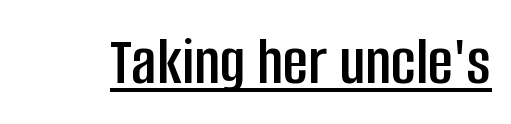
Q: Is the text italic (slanted)? A: No, it is upright.
Q: Is the typeface a serif or a sans-serif typeface? A: Sans-serif.
Q: Is the text underlined? A: Yes.
Q: Is the spacing between letters normal or unusually wide? A: Normal.
Q: Width (condensed, normal, or wide)? A: Condensed.
Q: Stroke contrast? A: Low.
Q: x-height? A: Large.
Q: Monospaced? A: No.
